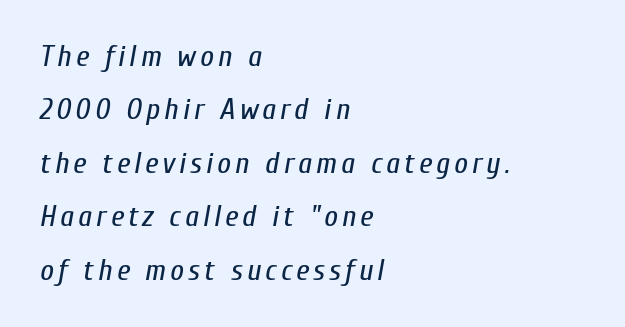
The image shows 30 px regular-weight, condensed type, italic (leaning right); set left-aligned, line spacing 1.78x, not underlined; low stroke contrast and a medium x-height.
